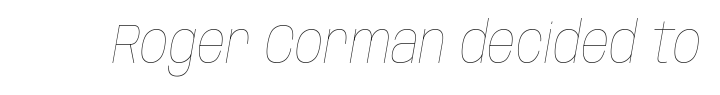
Q: Is the text bold? A: No.
Q: Is the text italic (slanted)? A: Yes, it leans right by about 10 degrees.
Q: Is the text underlined? A: No.
Q: Is the spacing between letters normal or unusually wide? A: Normal.
Q: Width (condensed, normal, or wide)? A: Condensed.
Q: Stroke contrast? A: Low.
Q: x-height? A: Large.
Q: Monospaced? A: No.
